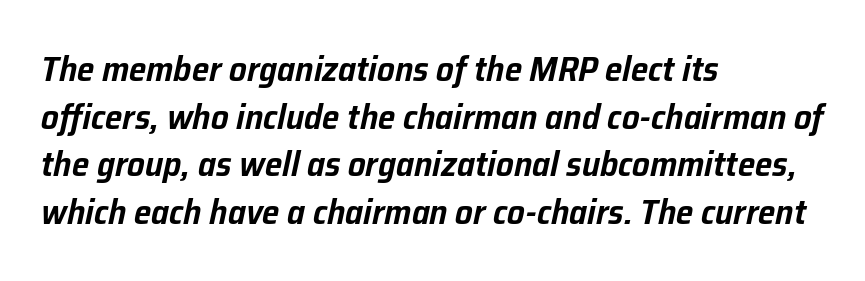
The image shows 35 px text type, italic (leaning right); set left-aligned, normal line spacing (1.36x), normal letter spacing, not underlined; low stroke contrast and a medium x-height.
